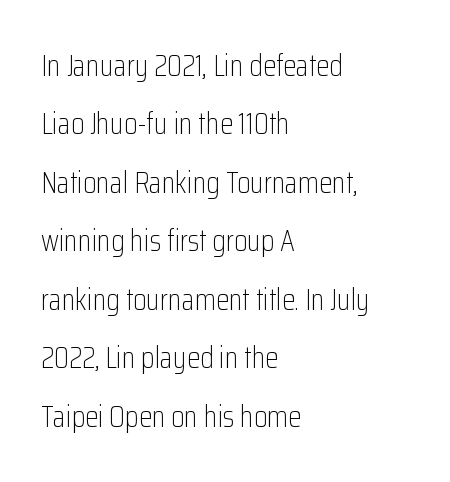
The image shows 30 px light, condensed sans-serif type, upright; set left-aligned, loose line spacing (1.95x), normal letter spacing, not underlined; low stroke contrast and a medium x-height.
